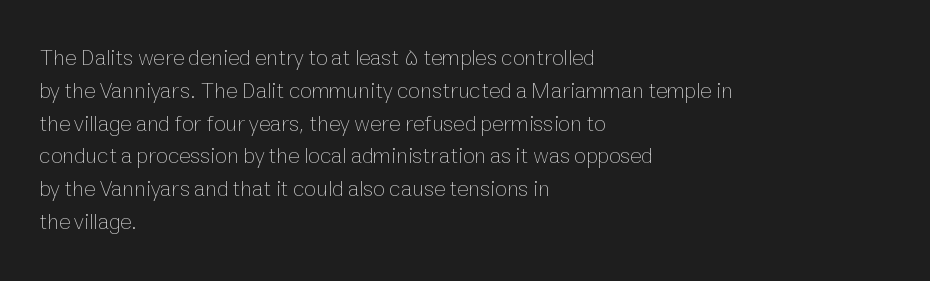
{"italic": "no", "bold": "no", "underline": "no", "align": "left", "line_spacing": "normal", "line_spacing_ratio": 1.49, "letter_spacing": "normal", "letter_spacing_em": 0.0, "glyph_px": 22}
